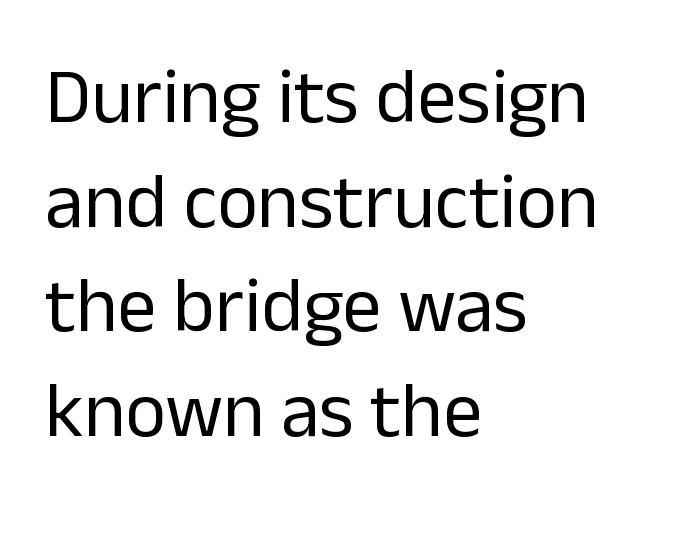
Letters have the restrained weight of plain body copy at most. Regular leading. Each line starts at the same left margin while the right side varies. Varying glyph widths throughout — classic text-font behaviour.
